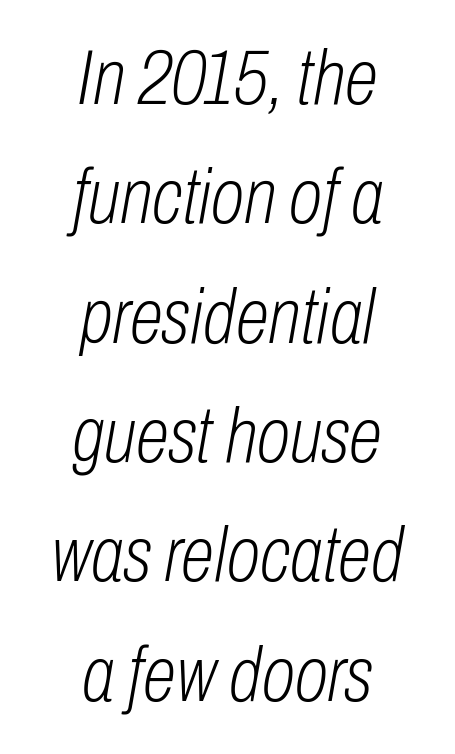
Emphasis-style slanted type is in use. Check the space under the baseline: it is left empty. Does the leading feel generous? No, just average. Varying glyph widths throughout — classic text-font behaviour.
